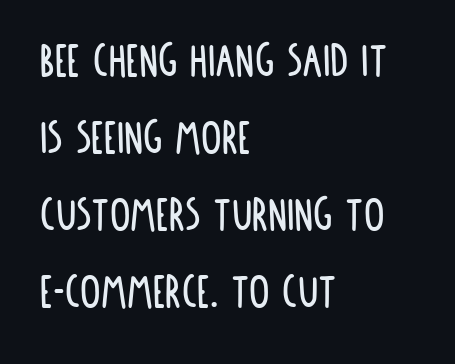
{"serif": "no", "italic": "no", "width": "condensed", "stroke_contrast": "low", "x_height": "large", "monospaced": "no", "underline": "no", "align": "left", "line_spacing": "normal", "line_spacing_ratio": 1.51, "letter_spacing": "normal", "letter_spacing_em": 0.0, "glyph_px": 51}
